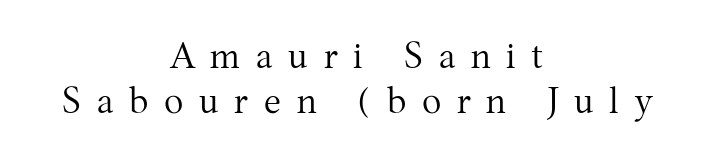
Every row of glyphs is offset so its center matches the block's center. Tracking value appears strongly positive — letters spread wide. Counters stay open thanks to moderate or lighter strokes. The words here are not underlined.
